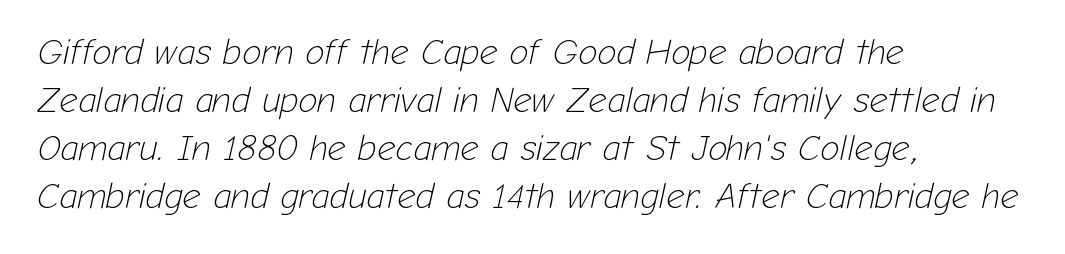
The image shows 36 px light type, italic (leaning right); set left-aligned, normal line spacing (1.33x), normal letter spacing, not underlined; low stroke contrast and a medium x-height.
